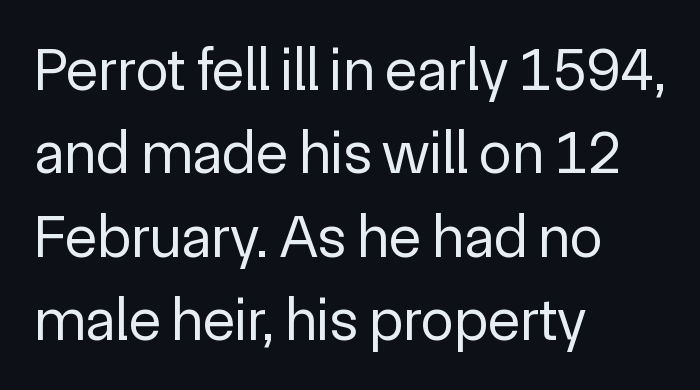
{"serif": "no", "italic": "no", "bold": "no", "weight": "regular", "width": "normal", "x_height": "medium", "monospaced": "no", "underline": "no", "align": "left", "line_spacing": "normal", "line_spacing_ratio": 1.39, "letter_spacing": "normal", "letter_spacing_em": 0.0, "glyph_px": 60}
